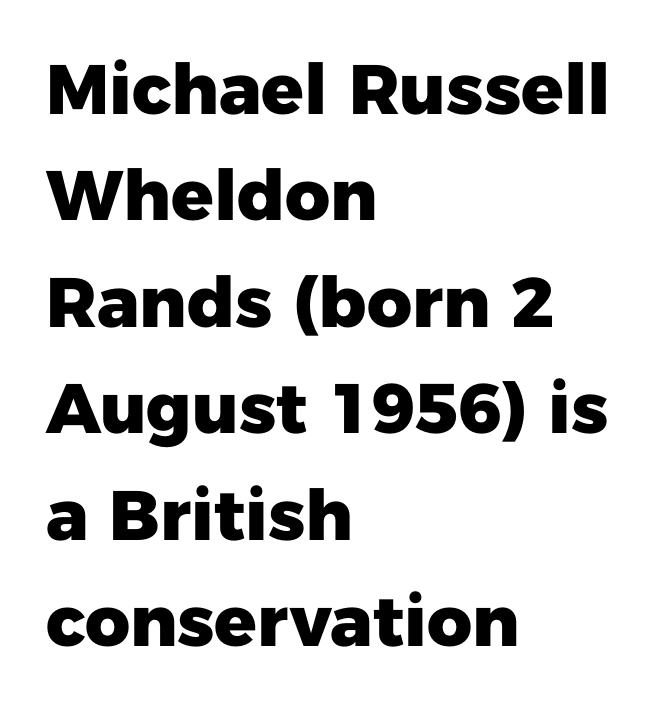
Heft: maximum for text — a bold. Each word holds together tightly as a unit, with standard inter-letter gaps. Tall strokes in this sample are plumb rather than angled. Proportional: the letters do not fall into vertical columns. The rag falls on the right side of this text block. The leading is moderate, giving the passage an even texture.
